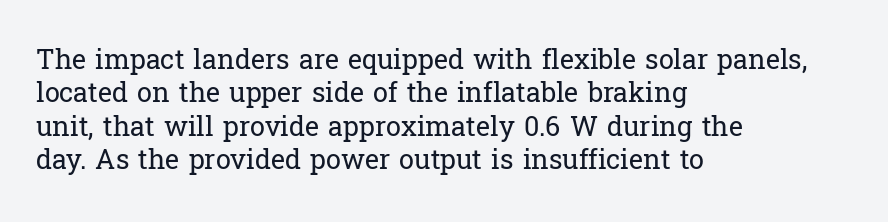
The image shows 27 px text type, upright; set left-aligned, line spacing 1.24x, normal letter spacing, not underlined.
